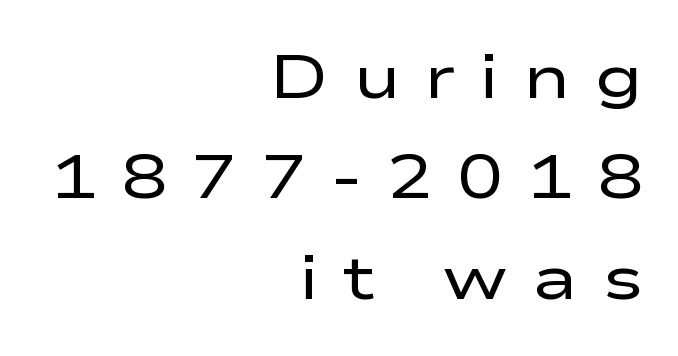
{"serif": "no", "italic": "no", "bold": "no", "weight": "regular", "width": "wide", "stroke_contrast": "low", "x_height": "medium", "monospaced": "no", "underline": "no", "align": "right", "line_spacing": "normal", "line_spacing_ratio": 1.62, "letter_spacing": "wide", "letter_spacing_em": 0.38, "glyph_px": 62}
